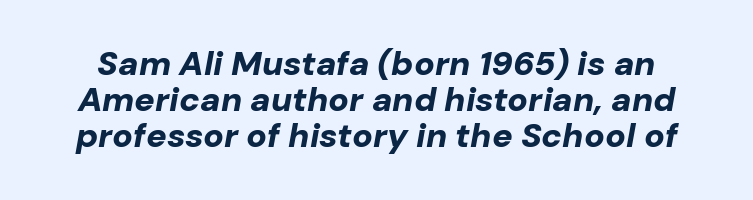
{"italic": "yes", "lean": "right", "slant_degrees": 10, "bold": "yes", "weight": "bold", "width": "normal", "stroke_contrast": "low", "x_height": "medium", "monospaced": "no", "underline": "no", "line_spacing": "tight", "line_spacing_ratio": 1.06, "letter_spacing": "normal", "letter_spacing_em": 0.0, "glyph_px": 34}
